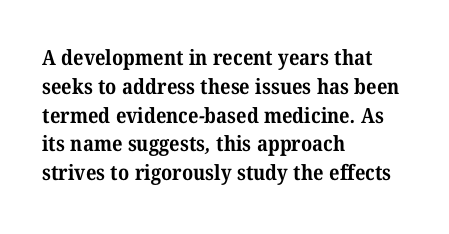
{"bold": "yes", "underline": "no", "align": "left", "line_spacing": "normal", "line_spacing_ratio": 1.37, "letter_spacing": "normal", "letter_spacing_em": 0.0, "glyph_px": 21}
